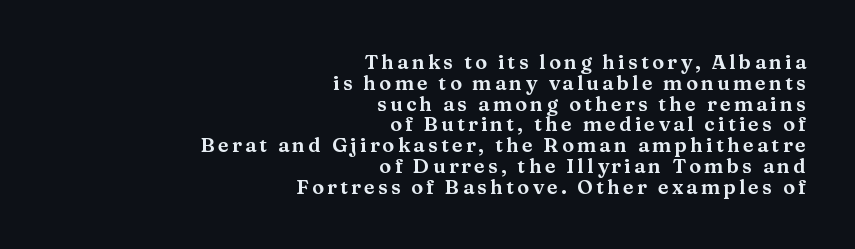
{"italic": "no", "underline": "no", "align": "right", "line_spacing": "tight", "line_spacing_ratio": 1.04, "glyph_px": 20}
